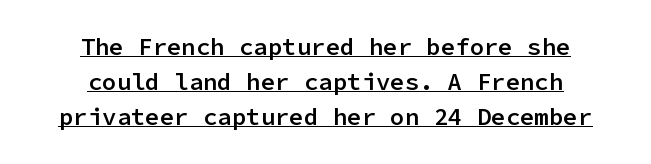
{"italic": "no", "bold": "semi", "underline": "yes", "align": "center", "line_spacing": "normal", "line_spacing_ratio": 1.46, "letter_spacing": "normal", "letter_spacing_em": 0.0, "glyph_px": 24}
